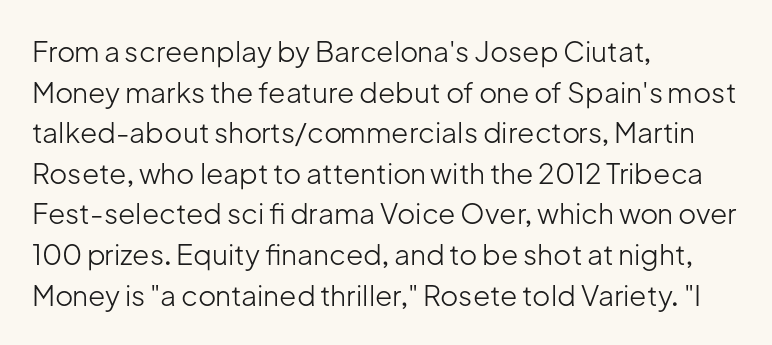
The image shows 28 px light sans-serif type, upright; set left-aligned, normal line spacing (1.45x), normal letter spacing, not underlined; low stroke contrast and a medium x-height.
